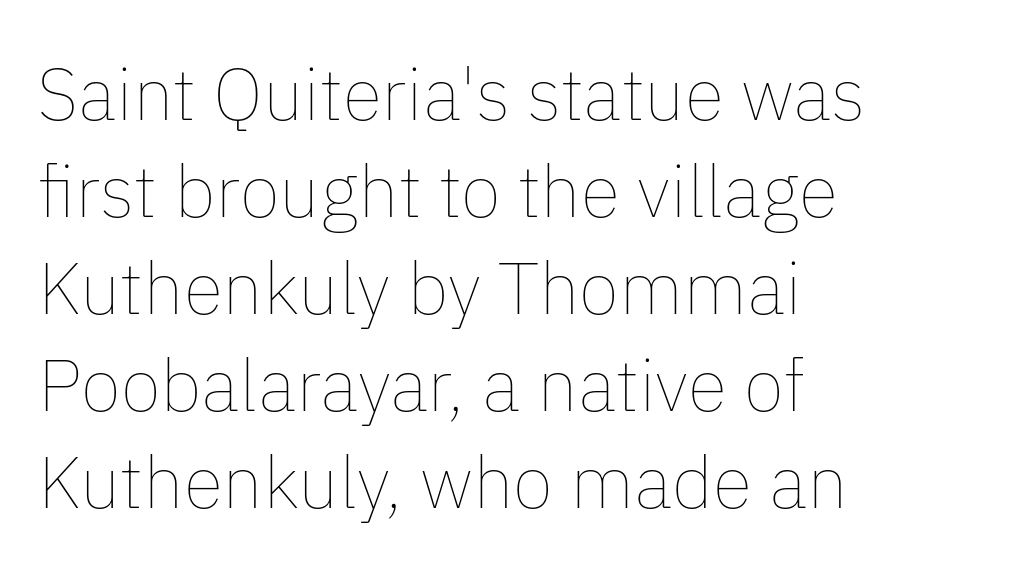
The image shows 73 px thin type, upright; set left-aligned, normal line spacing (1.33x), normal letter spacing, not underlined; low stroke contrast and a medium x-height.
